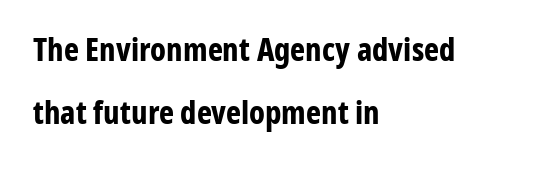
Q: Is the text bold? A: Yes.
Q: Is the text italic (slanted)? A: No, it is upright.
Q: Is the typeface a serif or a sans-serif typeface? A: Sans-serif.
Q: Is the text underlined? A: No.
Q: How is the paragraph aligned? A: Left-aligned.
Q: Is the spacing between letters normal or unusually wide? A: Normal.
Q: Is the spacing between lines tight, normal or loose? A: Loose.
Q: Width (condensed, normal, or wide)? A: Condensed.
Q: Stroke contrast? A: Low.
Q: x-height? A: Medium.
Q: Monospaced? A: No.
